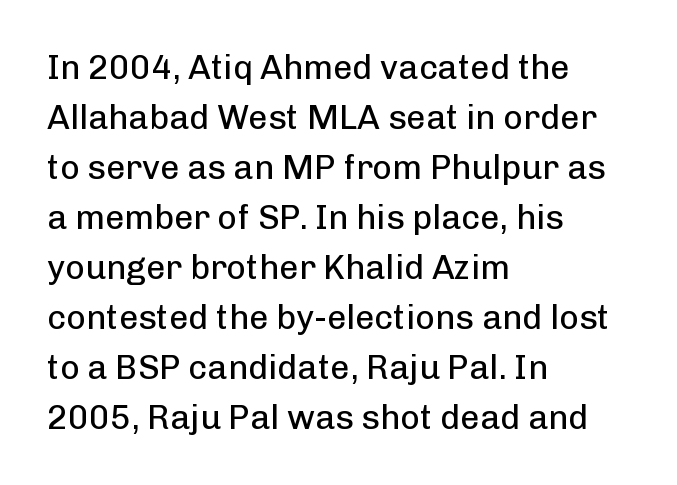
Nope, no serifs anywhere on these letters. Leading: standard. The string is rendered with underlining switched off. Here the designer chose a conventional face with non-uniform glyph widths. No extra ink here — the face is not bold. The letters sit at their default tracking, neither squeezed nor spread.
